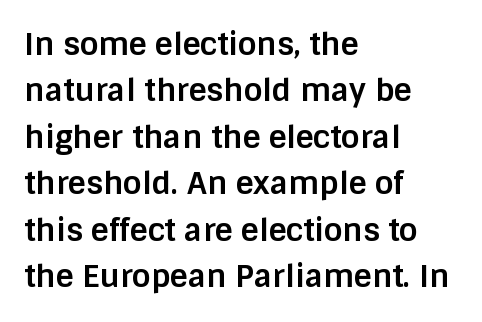
The rendering shows plain stroke endings on the letterforms — a sans-serif design. The compositor pushed each line to the left boundary. Evenly set lines give the paragraph a standard silhouette. Looks like regular typesetting: each glyph gets only the width it needs. These words are printed bold, with thick strokes throughout. A typesetter would mark this as roman, not italic.
